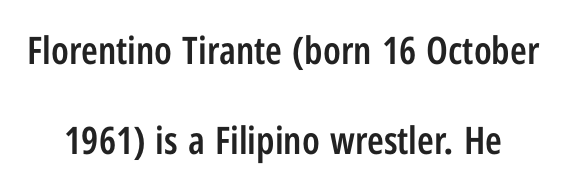
{"serif": "no", "italic": "no", "bold": "semi", "weight": "semibold", "width": "condensed", "stroke_contrast": "low", "x_height": "medium", "monospaced": "no", "underline": "no", "line_spacing": "loose", "line_spacing_ratio": 2.37, "letter_spacing": "normal", "letter_spacing_em": 0.0, "glyph_px": 38}
